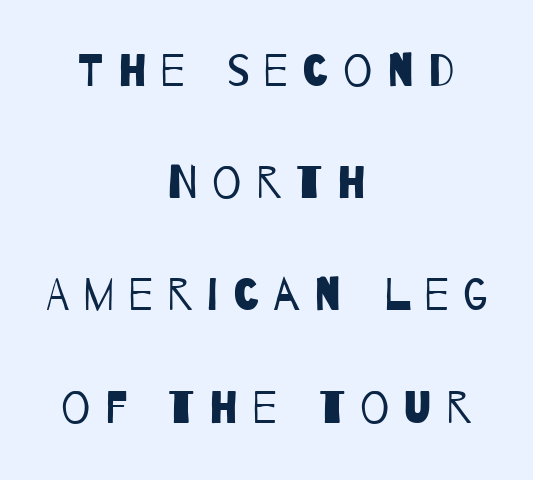
Q: Is the text bold? A: No.
Q: Is the typeface a serif or a sans-serif typeface? A: Sans-serif.
Q: Is the text underlined? A: No.
Q: How is the paragraph aligned? A: Centered.
Q: Is the spacing between letters normal or unusually wide? A: Unusually wide.
Q: Is the spacing between lines tight, normal or loose? A: Loose.
Q: Width (condensed, normal, or wide)? A: Condensed.
Q: Stroke contrast? A: Low.
Q: x-height? A: Large.
Q: Monospaced? A: No.
